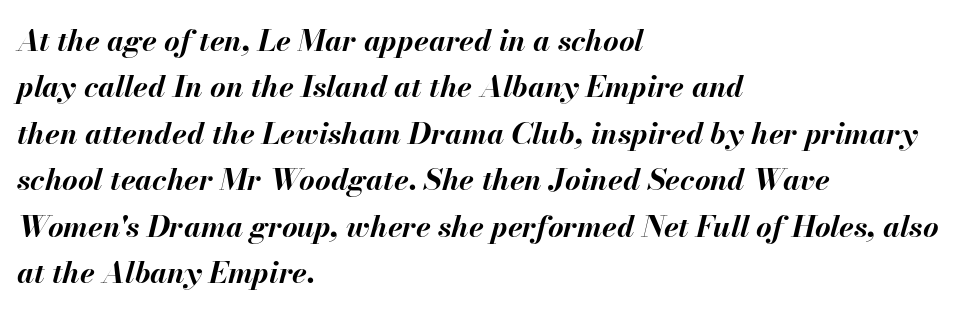
The image shows 30 px bold type, italic (leaning right); set left-aligned, normal line spacing (1.55x), normal letter spacing, not underlined; medium stroke contrast and a small x-height.
